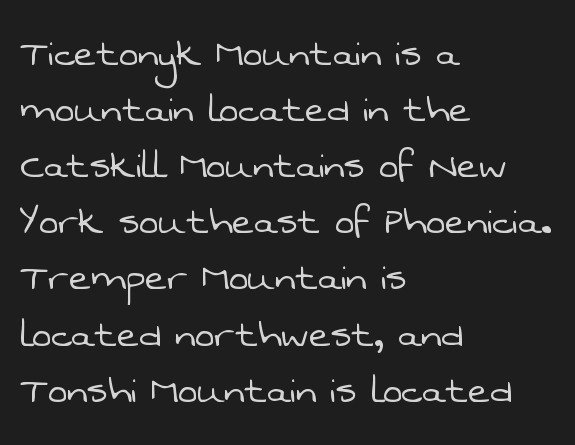
Q: Is the text bold? A: No.
Q: Is the typeface a serif or a sans-serif typeface? A: Sans-serif.
Q: Is the text underlined? A: No.
Q: How is the paragraph aligned? A: Left-aligned.
Q: Is the spacing between letters normal or unusually wide? A: Normal.
Q: Width (condensed, normal, or wide)? A: Normal.
Q: Stroke contrast? A: Low.
Q: x-height? A: Medium.
Q: Monospaced? A: No.
